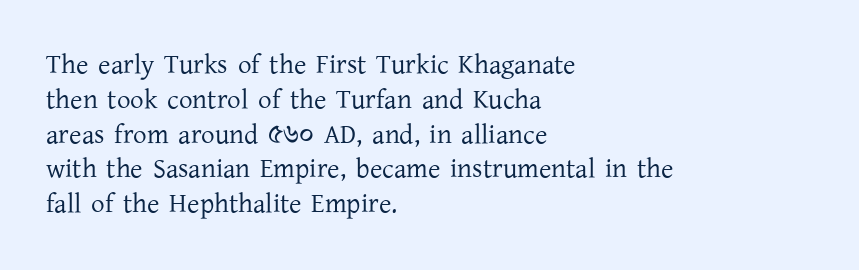
The image shows 27 px text type, upright; set left-aligned, normal line spacing (1.29x), normal letter spacing, not underlined.
